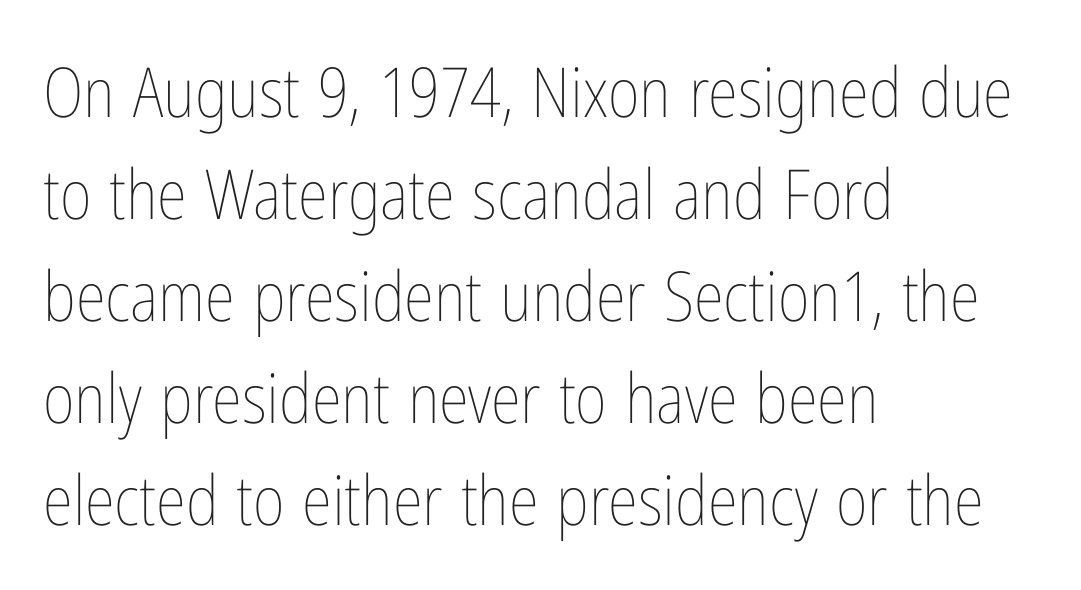
Q: Is the text bold? A: No.
Q: Is the text italic (slanted)? A: No, it is upright.
Q: Is the text underlined? A: No.
Q: How is the paragraph aligned? A: Left-aligned.
Q: Is the spacing between letters normal or unusually wide? A: Normal.
Q: Is the spacing between lines tight, normal or loose? A: Normal.
Q: Width (condensed, normal, or wide)? A: Condensed.
Q: Stroke contrast? A: Low.
Q: x-height? A: Medium.
Q: Monospaced? A: No.
